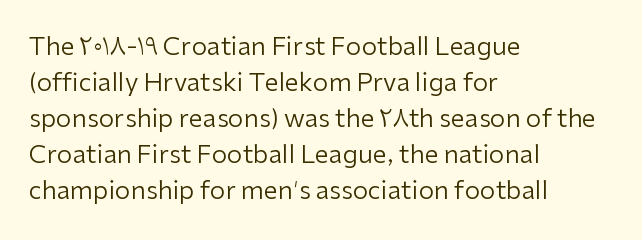
{"italic": "no", "bold": "no", "underline": "no", "align": "left", "line_spacing": "normal", "line_spacing_ratio": 1.44, "letter_spacing": "normal", "letter_spacing_em": 0.0, "glyph_px": 25}
